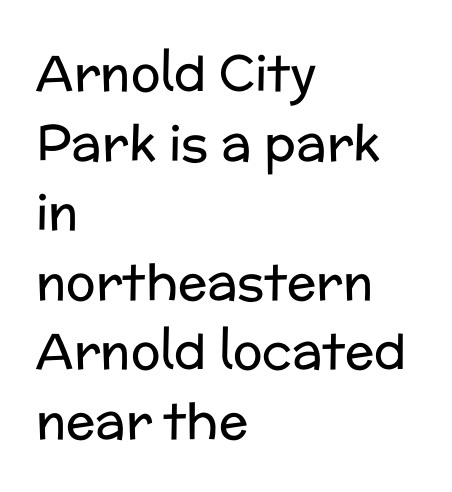
{"serif": "no", "italic": "no", "bold": "no", "weight": "regular", "width": "normal", "stroke_contrast": "low", "x_height": "medium", "monospaced": "no", "underline": "no", "align": "left", "line_spacing": "normal", "line_spacing_ratio": 1.42, "letter_spacing": "normal", "letter_spacing_em": 0.0, "glyph_px": 49}
